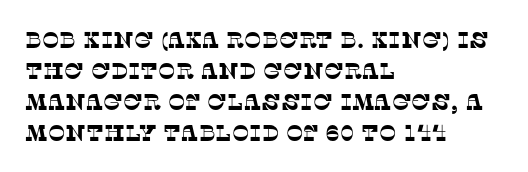
Q: Is the text underlined? A: No.
Q: How is the paragraph aligned? A: Left-aligned.
Q: Is the spacing between letters normal or unusually wide? A: Normal.
Q: Is the spacing between lines tight, normal or loose? A: Normal.
